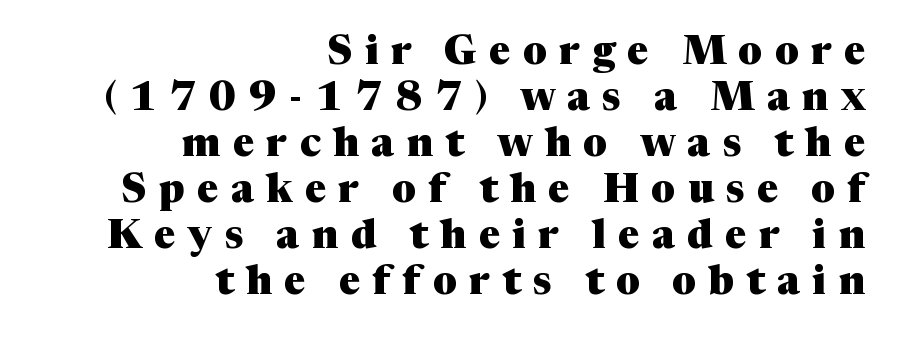
{"serif": "yes", "italic": "no", "bold": "yes", "weight": "heavy", "width": "normal", "stroke_contrast": "medium", "x_height": "medium", "monospaced": "no", "underline": "no", "align": "right", "line_spacing": "tight", "line_spacing_ratio": 1.15, "letter_spacing": "wide", "letter_spacing_em": 0.31, "glyph_px": 40}
